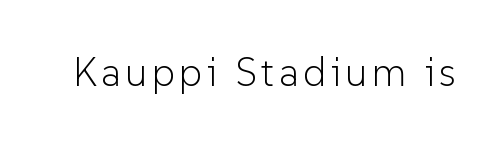
Q: Is the text bold? A: No.
Q: Is the text italic (slanted)? A: No, it is upright.
Q: Is the typeface a serif or a sans-serif typeface? A: Sans-serif.
Q: Is the text underlined? A: No.
Q: Width (condensed, normal, or wide)? A: Normal.
Q: Stroke contrast? A: Low.
Q: x-height? A: Medium.
Q: Monospaced? A: No.
